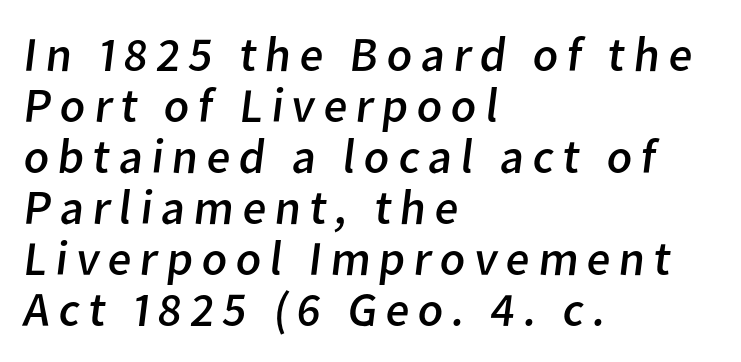
The image shows 49 px regular-weight sans-serif type; set left-aligned, tight line spacing (1.04x), not underlined; low stroke contrast and a medium x-height.
